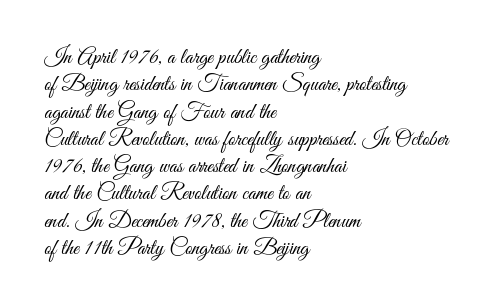
Weight: not bold — regular or lighter. Words appear dense and cohesive because spacing is normal. Horizontal alignment here is leftward, the default for most running prose. A clean baseline with only descenders dipping below it.
